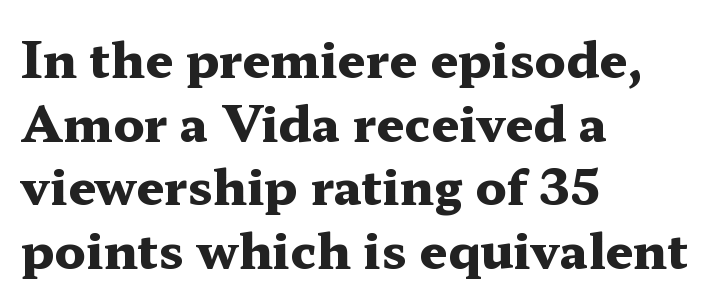
The image shows 49 px heavy, wide serif type, upright; set left-aligned, normal line spacing (1.3x), normal letter spacing, not underlined; medium stroke contrast and a medium x-height.
